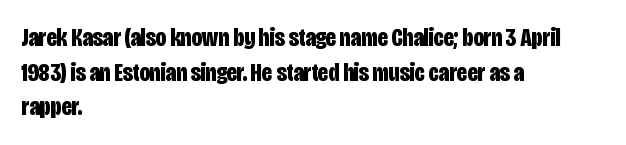
{"italic": "no", "bold": "yes", "underline": "no", "align": "left", "line_spacing": "normal", "line_spacing_ratio": 1.33, "letter_spacing": "normal", "letter_spacing_em": 0.0, "glyph_px": 26}
